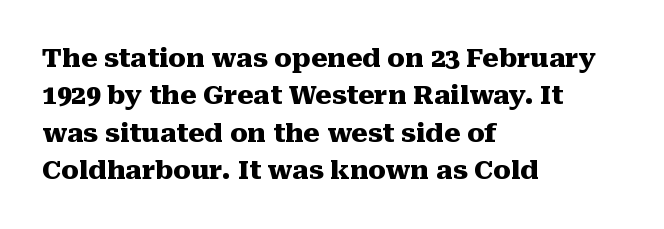
Q: Is the text bold? A: Yes.
Q: Is the text italic (slanted)? A: No, it is upright.
Q: Is the text underlined? A: No.
Q: How is the paragraph aligned? A: Left-aligned.
Q: Is the spacing between letters normal or unusually wide? A: Normal.
Q: Is the spacing between lines tight, normal or loose? A: Normal.
